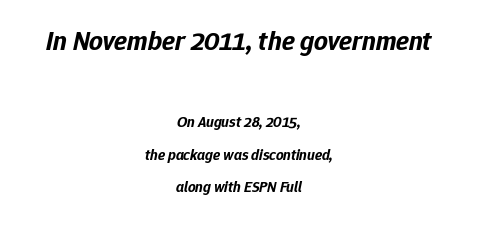
Vertical spacing — loose. The text carries the slant typical of an italic or oblique font. Typesetter's note: full bold, strokes at maximum text heaviness. The rendering positions every line midway between the sides. These lines keep a tight, regular rhythm from letter to letter.
